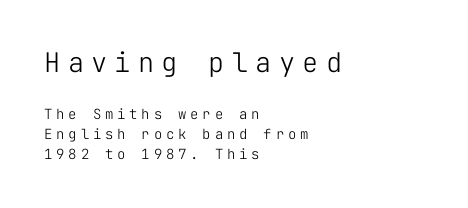
{"italic": "no", "bold": "no", "underline": "no", "align": "left", "line_spacing": "normal", "line_spacing_ratio": 1.42, "letter_spacing": "wide", "letter_spacing_em": 0.27, "larger_block": "first", "size_ratio": 1.93, "glyph_px": 27}
